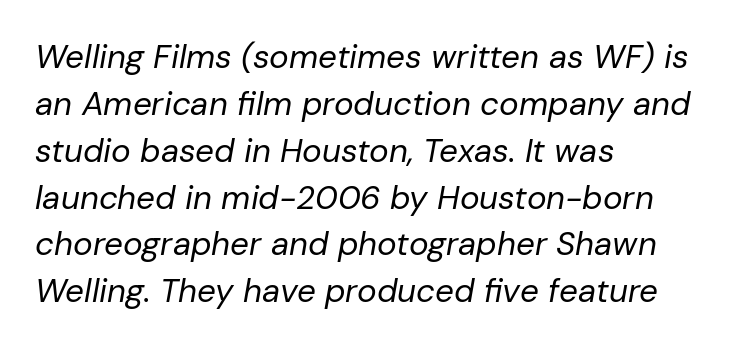
Q: Is the text bold? A: No.
Q: Is the text italic (slanted)? A: Yes, it leans right by about 10 degrees.
Q: Is the text underlined? A: No.
Q: How is the paragraph aligned? A: Left-aligned.
Q: Is the spacing between letters normal or unusually wide? A: Normal.
Q: Is the spacing between lines tight, normal or loose? A: Normal.
Q: Width (condensed, normal, or wide)? A: Normal.
Q: Stroke contrast? A: Low.
Q: x-height? A: Medium.
Q: Monospaced? A: No.
